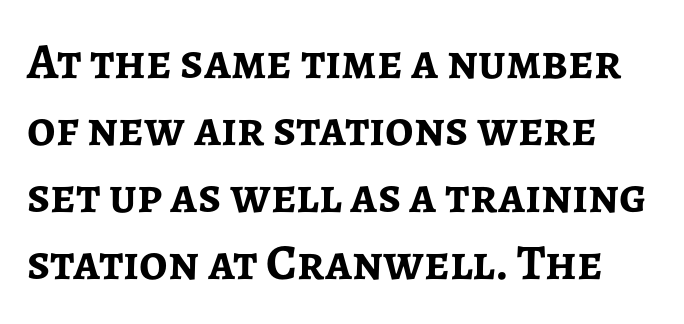
The image shows 50 px semibold sans-serif type, upright; set normal line spacing (1.34x), normal letter spacing, not underlined; low stroke contrast and a medium x-height.
